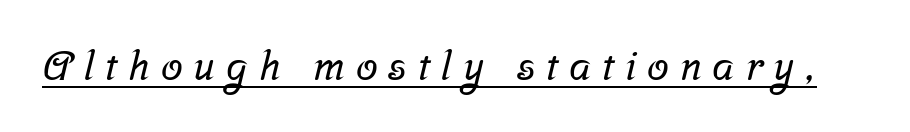
Character widths vary here, with narrow letters taking less room than wide ones. This rendering widens character spacing well past its baseline value. A rule runs beneath these lines of type.
